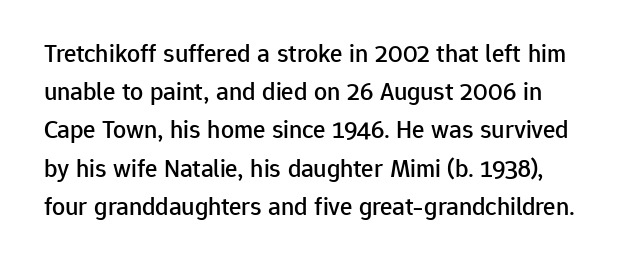
The image shows 26 px text type, upright; set normal line spacing (1.47x), normal letter spacing, not underlined.
